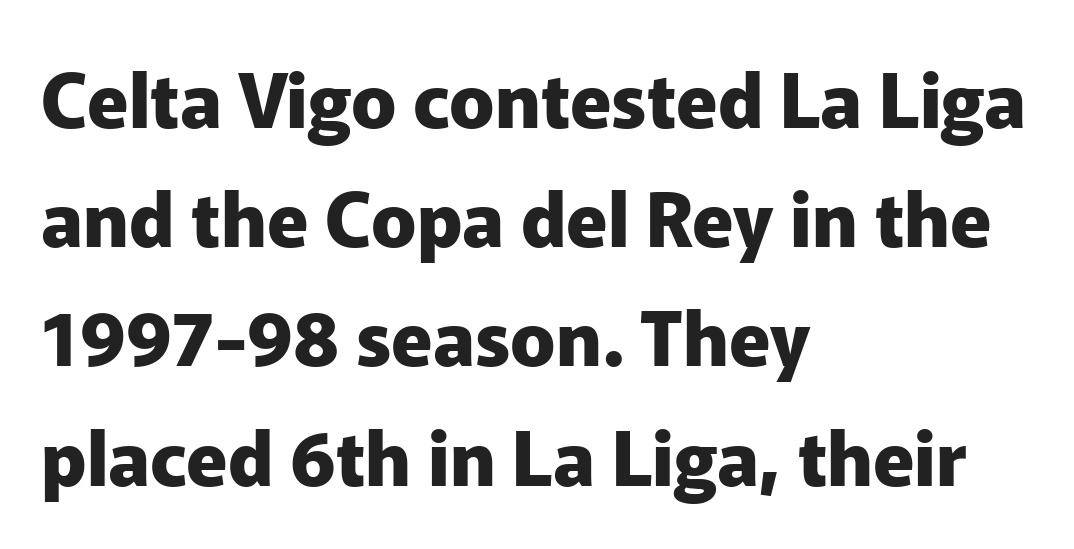
Q: Is the text bold? A: Yes.
Q: Is the text italic (slanted)? A: No, it is upright.
Q: Is the typeface a serif or a sans-serif typeface? A: Sans-serif.
Q: Is the text underlined? A: No.
Q: How is the paragraph aligned? A: Left-aligned.
Q: Is the spacing between letters normal or unusually wide? A: Normal.
Q: Is the spacing between lines tight, normal or loose? A: Normal.
Q: Width (condensed, normal, or wide)? A: Normal.
Q: Stroke contrast? A: Low.
Q: x-height? A: Medium.
Q: Monospaced? A: No.
